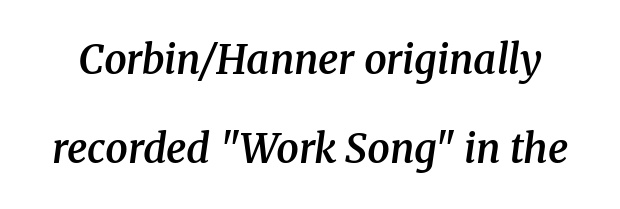
Q: Is the text bold? A: Semi-bold.
Q: Is the text italic (slanted)? A: Yes, it leans right by about 8 degrees.
Q: Is the typeface a serif or a sans-serif typeface? A: Serif.
Q: Is the text underlined? A: No.
Q: Is the spacing between letters normal or unusually wide? A: Normal.
Q: Is the spacing between lines tight, normal or loose? A: Loose.
Q: Width (condensed, normal, or wide)? A: Normal.
Q: Stroke contrast? A: Medium.
Q: x-height? A: Medium.
Q: Monospaced? A: No.
